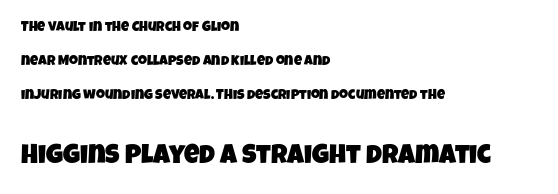
The image shows 27 px text type; set left-aligned, loose line spacing (2.42x), normal letter spacing, not underlined; the second (bottom) block is 1.93x larger.
